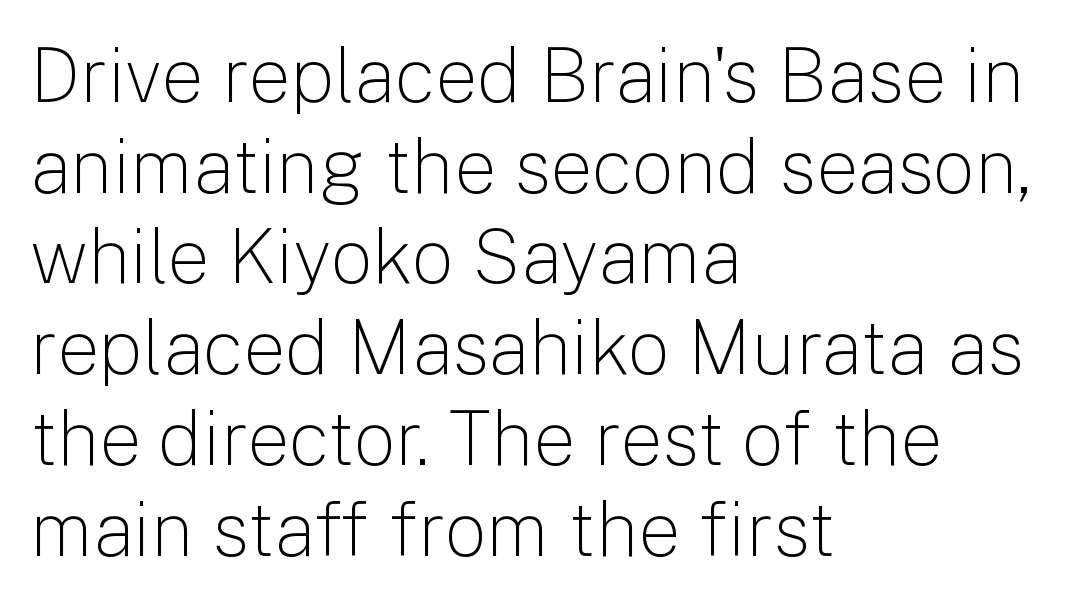
Q: Is the text bold? A: No.
Q: Is the text italic (slanted)? A: No, it is upright.
Q: Is the typeface a serif or a sans-serif typeface? A: Sans-serif.
Q: Is the text underlined? A: No.
Q: How is the paragraph aligned? A: Left-aligned.
Q: Is the spacing between letters normal or unusually wide? A: Normal.
Q: Width (condensed, normal, or wide)? A: Normal.
Q: Stroke contrast? A: Low.
Q: x-height? A: Medium.
Q: Monospaced? A: No.
